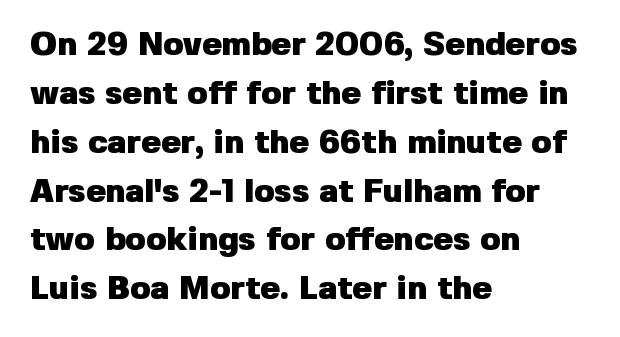
Q: Is the text bold? A: Yes.
Q: Is the text italic (slanted)? A: No, it is upright.
Q: Is the typeface a serif or a sans-serif typeface? A: Sans-serif.
Q: Is the text underlined? A: No.
Q: How is the paragraph aligned? A: Left-aligned.
Q: Is the spacing between letters normal or unusually wide? A: Normal.
Q: Is the spacing between lines tight, normal or loose? A: Normal.
Q: Width (condensed, normal, or wide)? A: Normal.
Q: Stroke contrast? A: Low.
Q: x-height? A: Medium.
Q: Monospaced? A: No.
